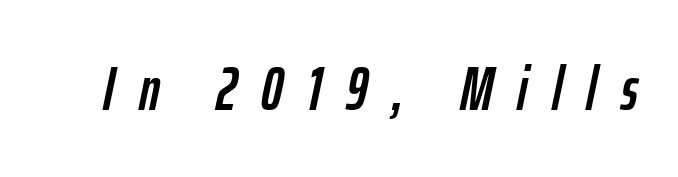
{"italic": "yes", "lean": "right", "slant_degrees": 12, "width": "condensed", "stroke_contrast": "low", "x_height": "medium", "monospaced": "no", "underline": "no", "letter_spacing": "wide", "letter_spacing_em": 0.4, "glyph_px": 61}
